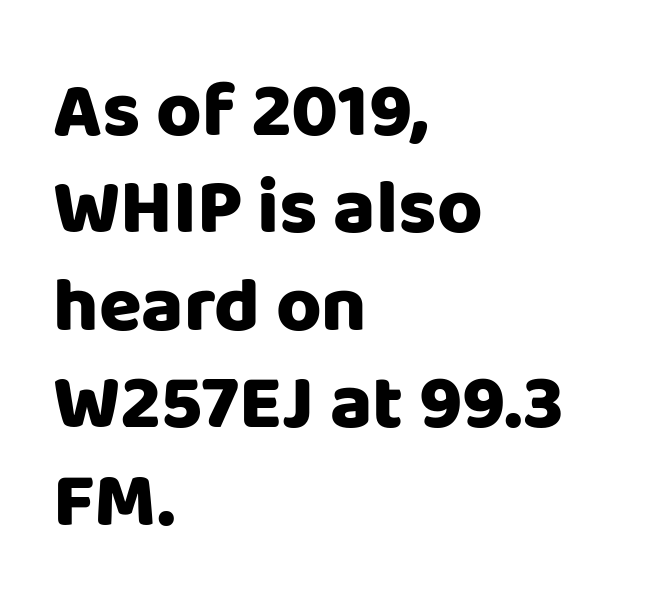
The image shows 78 px heavy sans-serif type, upright; set left-aligned, normal line spacing (1.25x), normal letter spacing, not underlined; low stroke contrast and a large x-height.
